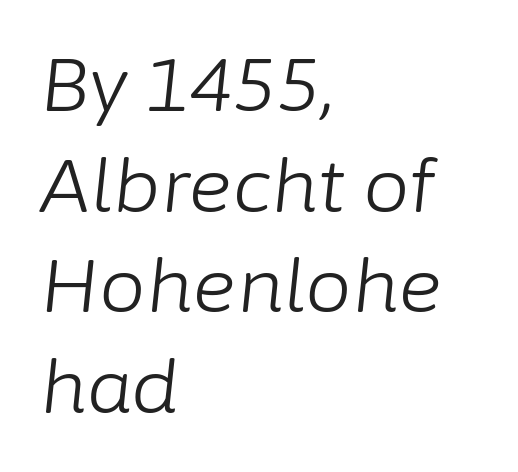
{"italic": "yes", "lean": "right", "slant_degrees": 6, "bold": "no", "weight": "light", "width": "normal", "stroke_contrast": "low", "x_height": "medium", "monospaced": "no", "underline": "no", "align": "left", "line_spacing": "normal", "line_spacing_ratio": 1.36, "letter_spacing": "normal", "letter_spacing_em": 0.0, "glyph_px": 74}
